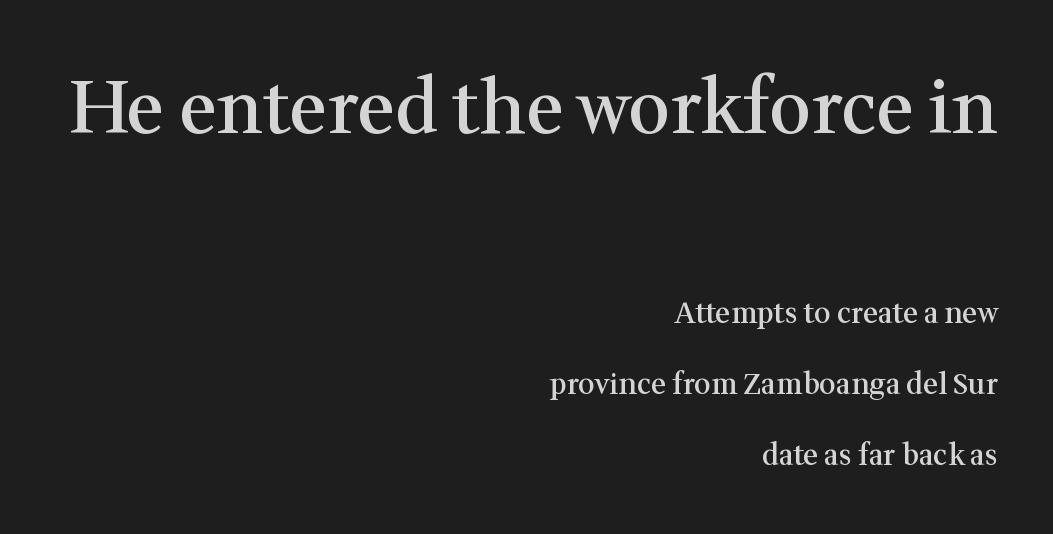
{"serif": "yes", "italic": "no", "bold": "semi", "weight": "semibold", "width": "normal", "stroke_contrast": "medium", "x_height": "medium", "monospaced": "no", "underline": "no", "align": "right", "line_spacing": "loose", "line_spacing_ratio": 2.45, "letter_spacing": "normal", "letter_spacing_em": 0.0, "larger_block": "first", "size_ratio": 2.52, "glyph_px": 73}
